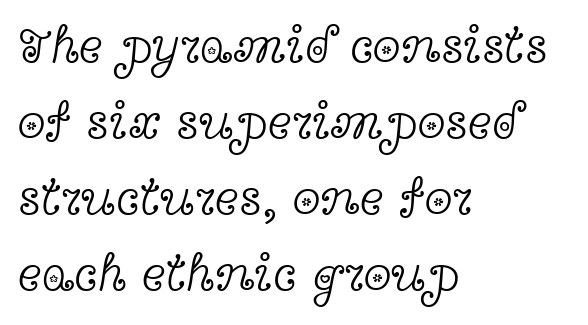
{"serif": "yes", "italic": "no", "bold": "no", "weight": "light", "width": "wide", "x_height": "medium", "monospaced": "no", "underline": "no", "align": "left", "line_spacing": "normal", "line_spacing_ratio": 1.49, "letter_spacing": "normal", "letter_spacing_em": 0.0, "glyph_px": 51}
